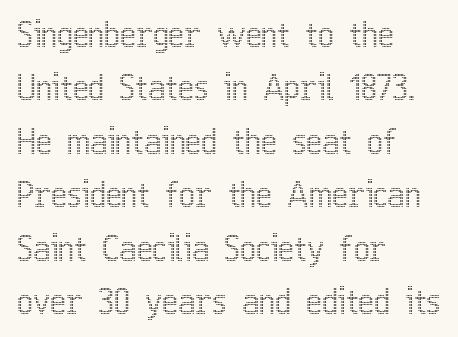
Q: Is the text italic (slanted)? A: No, it is upright.
Q: Is the text underlined? A: No.
Q: How is the paragraph aligned? A: Left-aligned.
Q: Is the spacing between letters normal or unusually wide? A: Normal.
Q: Is the spacing between lines tight, normal or loose? A: Normal.
Q: Width (condensed, normal, or wide)? A: Condensed.
Q: x-height? A: Medium.
Q: Monospaced? A: No.
